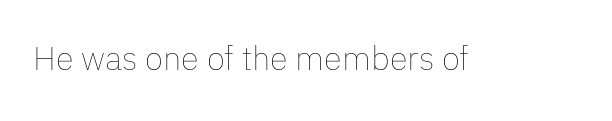
Tall strokes in this sample are plumb rather than angled. Counters stay open thanks to moderate or lighter strokes. Each row of text sits above clean, open space. These lines are rendered in a variable-pitch font.
